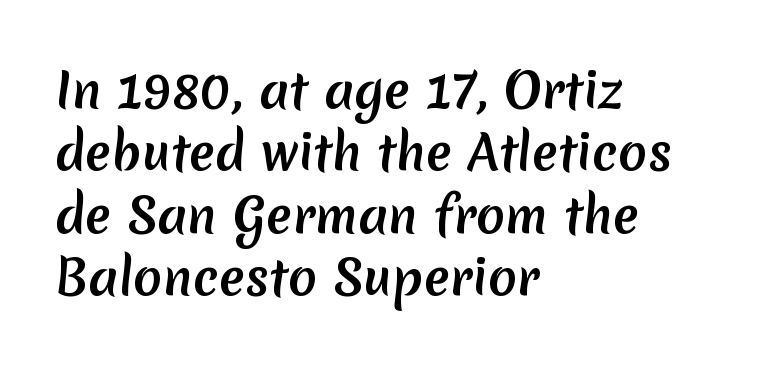
The image shows 48 px semibold sans-serif type; set left-aligned, normal line spacing (1.3x), normal letter spacing, not underlined; low stroke contrast and a medium x-height.
